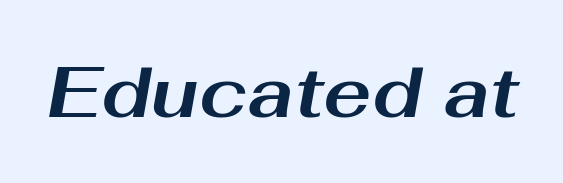
Nobody touched the tracking dial on this one. Descenders hang freely into open space. Character widths vary here, with narrow letters taking less room than wide ones. Typesetter's note: full bold, strokes at maximum text heaviness. The face used here has a pronounced slope to its letters.
